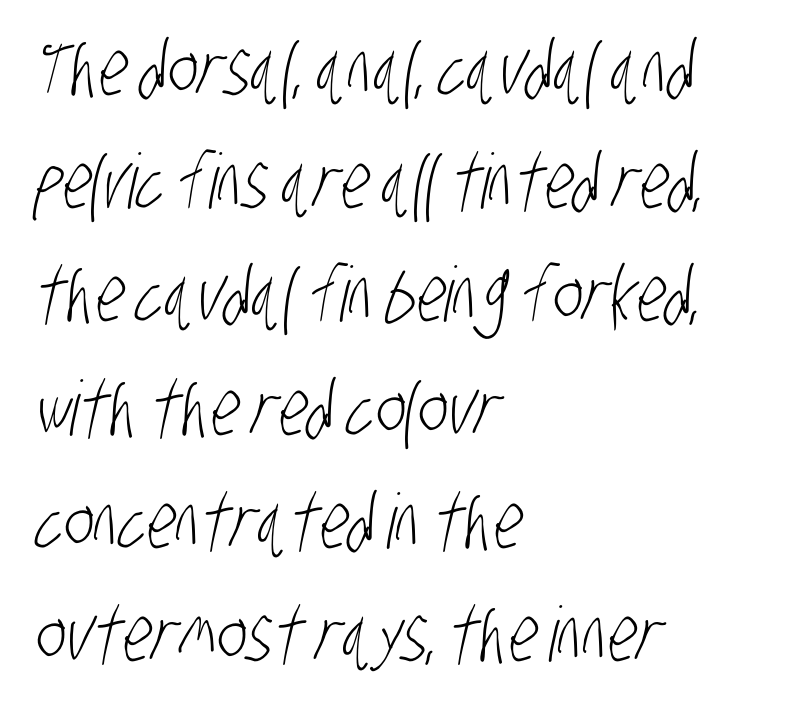
Q: Is the text bold? A: No.
Q: Is the typeface a serif or a sans-serif typeface? A: Sans-serif.
Q: Is the text underlined? A: No.
Q: How is the paragraph aligned? A: Left-aligned.
Q: Is the spacing between letters normal or unusually wide? A: Normal.
Q: Is the spacing between lines tight, normal or loose? A: Normal.
Q: Width (condensed, normal, or wide)? A: Condensed.
Q: Stroke contrast? A: Low.
Q: x-height? A: Large.
Q: Monospaced? A: No.
